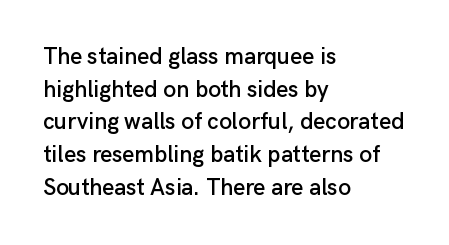
The image shows 23 px text type, upright; set left-aligned, normal line spacing (1.42x), normal letter spacing, not underlined.
